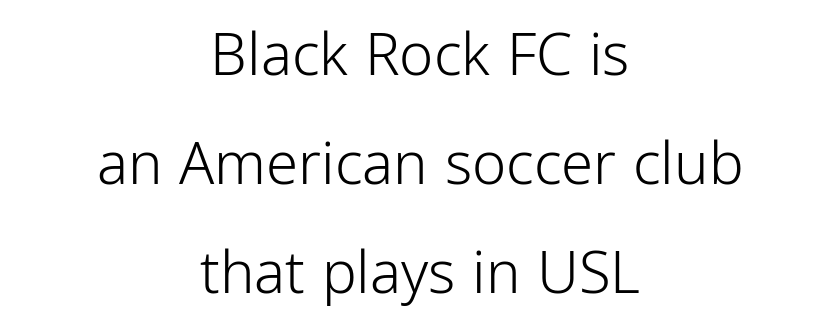
Horizontal alignment here is central, giving a formal, balanced look. Weight: not bold — regular or lighter. These lines are rendered in a variable-pitch font. Posture: upright roman. Nobody touched the tracking dial on this one. The font family rendered here belongs to the sans-serif group.
